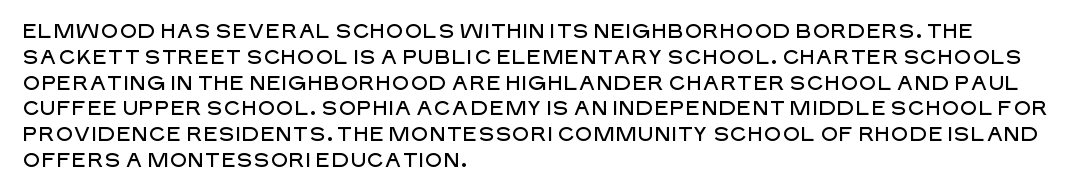
The image shows 20 px text type, upright; set left-aligned, normal line spacing (1.29x), normal letter spacing, not underlined.
